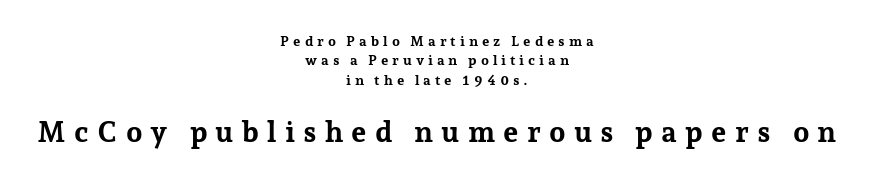
{"serif": "yes", "italic": "no", "bold": "yes", "weight": "bold", "width": "normal", "stroke_contrast": "low", "x_height": "medium", "monospaced": "no", "underline": "no", "align": "center", "line_spacing": "normal", "line_spacing_ratio": 1.39, "letter_spacing": "wide", "letter_spacing_em": 0.28, "larger_block": "second", "size_ratio": 2.07, "glyph_px": 29}
